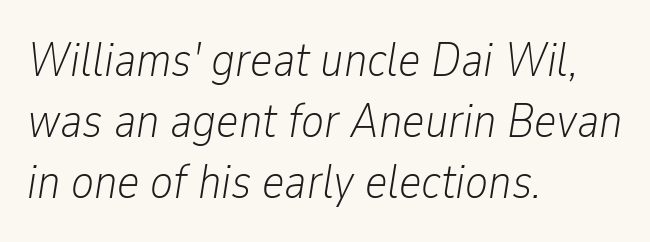
The image shows 48 px light, condensed type, italic (leaning right); set left-aligned, normal line spacing (1.27x), normal letter spacing, not underlined; low stroke contrast and a medium x-height.
